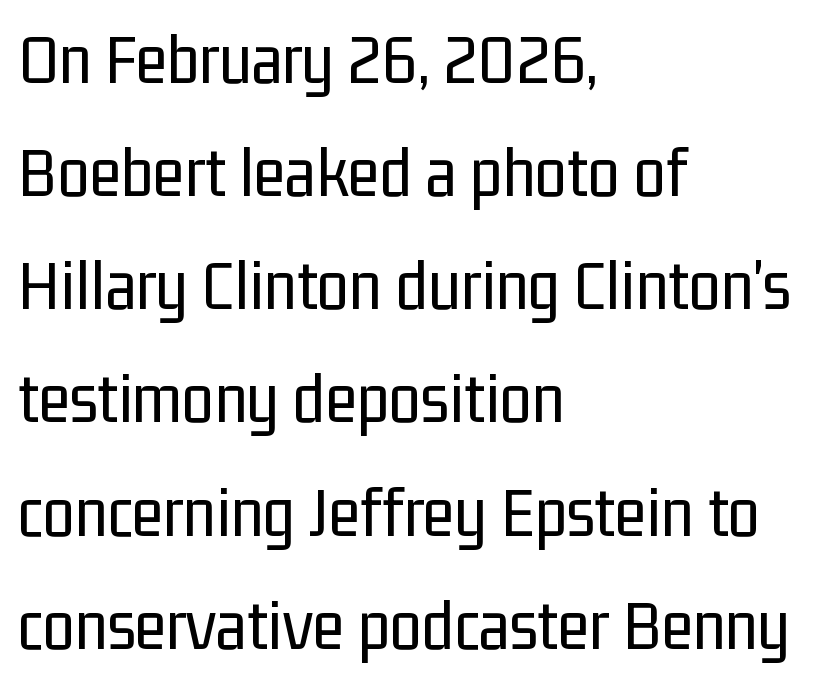
Q: Is the text bold? A: No.
Q: Is the text italic (slanted)? A: No, it is upright.
Q: Is the typeface a serif or a sans-serif typeface? A: Sans-serif.
Q: Is the text underlined? A: No.
Q: How is the paragraph aligned? A: Left-aligned.
Q: Is the spacing between letters normal or unusually wide? A: Normal.
Q: Is the spacing between lines tight, normal or loose? A: Normal.
Q: Width (condensed, normal, or wide)? A: Condensed.
Q: Stroke contrast? A: Low.
Q: x-height? A: Medium.
Q: Monospaced? A: No.
